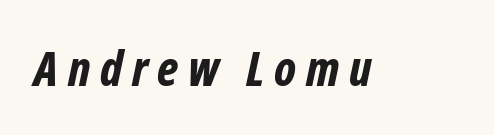
The rendering uses natural spacing where letterforms have individual widths. This rendering features lettering with no underline. In terms of letterspacing, this is a distinctly airy, spread setting. The typesetting leans heavy: a genuine bold. The face used here has a pronounced slope to its letters.
